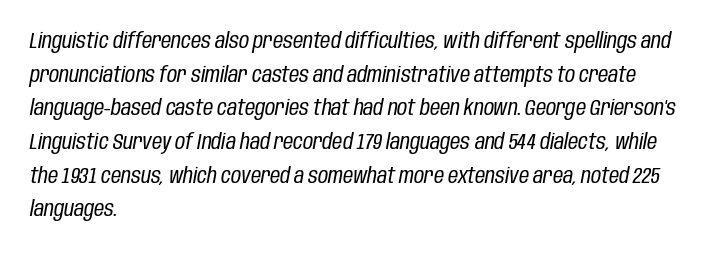
{"italic": "yes", "lean": "right", "slant_degrees": 10, "bold": "no", "underline": "no", "align": "left", "line_spacing": "normal", "line_spacing_ratio": 1.53, "letter_spacing": "normal", "letter_spacing_em": 0.0, "glyph_px": 22}
